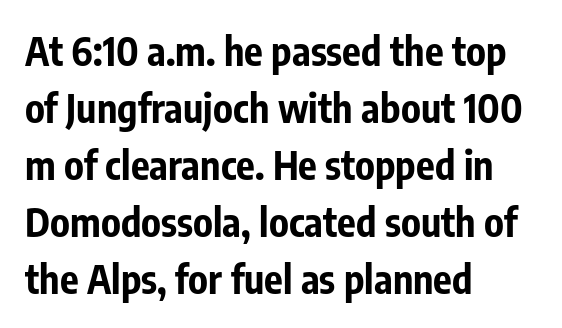
The image shows 39 px bold, condensed sans-serif type, upright; set left-aligned, normal line spacing (1.46x), normal letter spacing, not underlined; low stroke contrast and a medium x-height.
